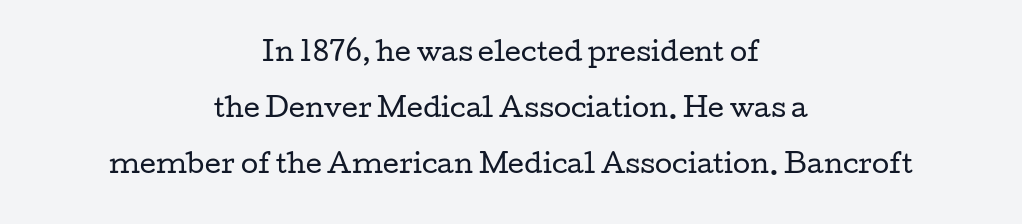
The image shows 25 px text type, upright; set centered, loose line spacing (2.25x), normal letter spacing, not underlined.
